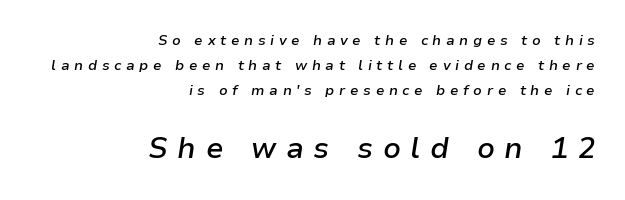
The image shows 29 px semibold type, italic (leaning right); set right-aligned, line spacing 1.79x, unusually wide letter spacing (+0.33 em), not underlined; the second (bottom) block is 2.07x larger; low stroke contrast and a medium x-height.
